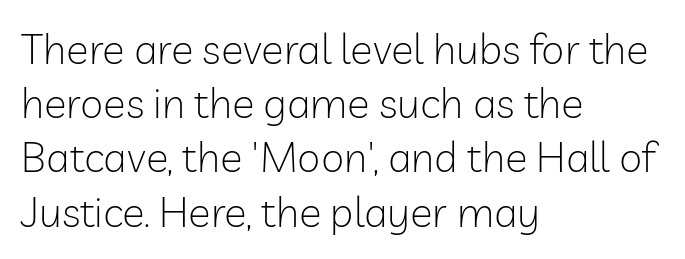
The image shows 42 px light sans-serif type, upright; set left-aligned, normal line spacing (1.29x), normal letter spacing, not underlined; low stroke contrast and a medium x-height.
